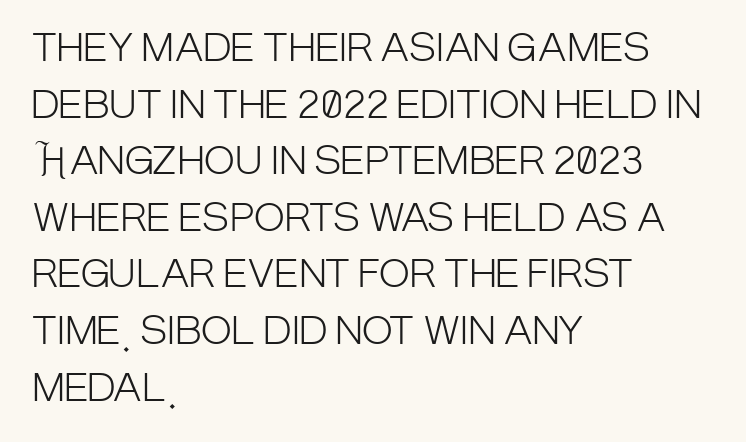
{"serif": "no", "italic": "no", "bold": "no", "weight": "light", "width": "condensed", "stroke_contrast": "low", "x_height": "large", "monospaced": "no", "underline": "no", "align": "left", "line_spacing": "normal", "line_spacing_ratio": 1.53, "letter_spacing": "normal", "letter_spacing_em": 0.0, "glyph_px": 37}
